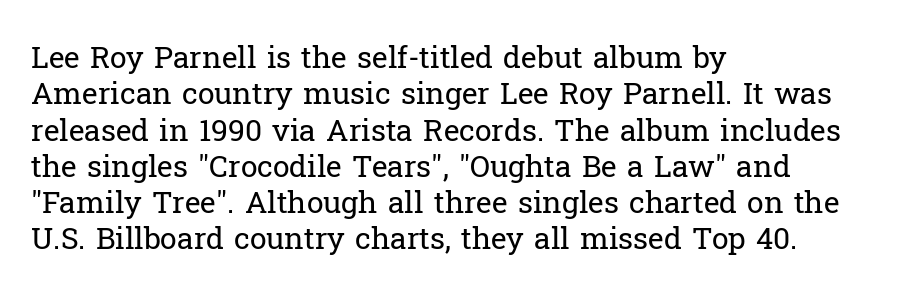
Q: Is the text bold? A: No.
Q: Is the text italic (slanted)? A: No, it is upright.
Q: Is the typeface a serif or a sans-serif typeface? A: Serif.
Q: Is the text underlined? A: No.
Q: How is the paragraph aligned? A: Left-aligned.
Q: Is the spacing between letters normal or unusually wide? A: Normal.
Q: Width (condensed, normal, or wide)? A: Normal.
Q: Stroke contrast? A: Low.
Q: x-height? A: Medium.
Q: Monospaced? A: No.
